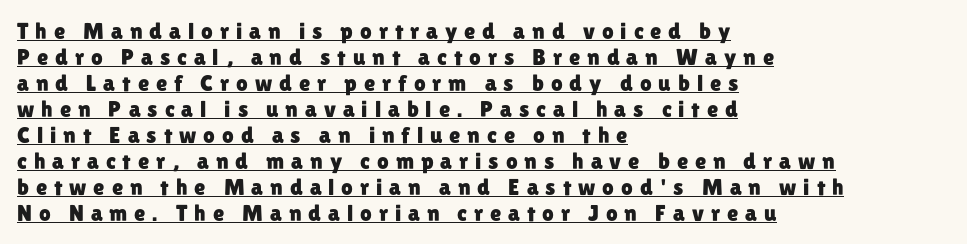
{"italic": "no", "underline": "yes", "align": "left", "line_spacing": "tight", "line_spacing_ratio": 1.13, "letter_spacing": "wide", "letter_spacing_em": 0.3, "glyph_px": 23}
